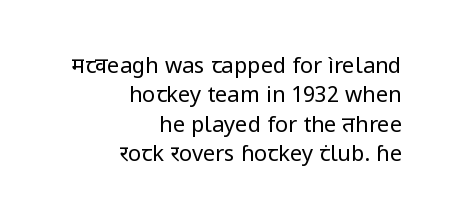
Q: Is the text bold? A: No.
Q: Is the text italic (slanted)? A: No, it is upright.
Q: Is the text underlined? A: No.
Q: How is the paragraph aligned? A: Right-aligned.
Q: Is the spacing between letters normal or unusually wide? A: Normal.
Q: Is the spacing between lines tight, normal or loose? A: Normal.
